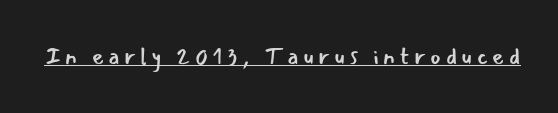
{"italic": "no", "bold": "no", "underline": "yes", "glyph_px": 23}
